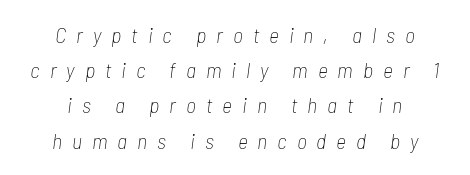
Q: Is the text bold? A: No.
Q: Is the text italic (slanted)? A: Yes, it leans right by about 7 degrees.
Q: Is the text underlined? A: No.
Q: How is the paragraph aligned? A: Centered.
Q: Is the spacing between letters normal or unusually wide? A: Unusually wide.
Q: Is the spacing between lines tight, normal or loose? A: Normal.
